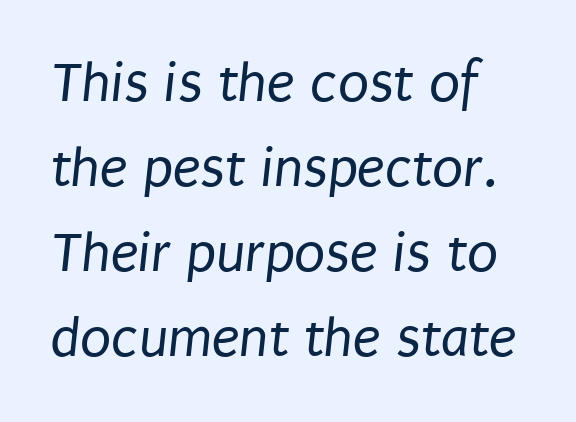
The image shows 57 px regular-weight, condensed sans-serif type; set normal line spacing (1.49x), normal letter spacing, not underlined; low stroke contrast and a large x-height.
